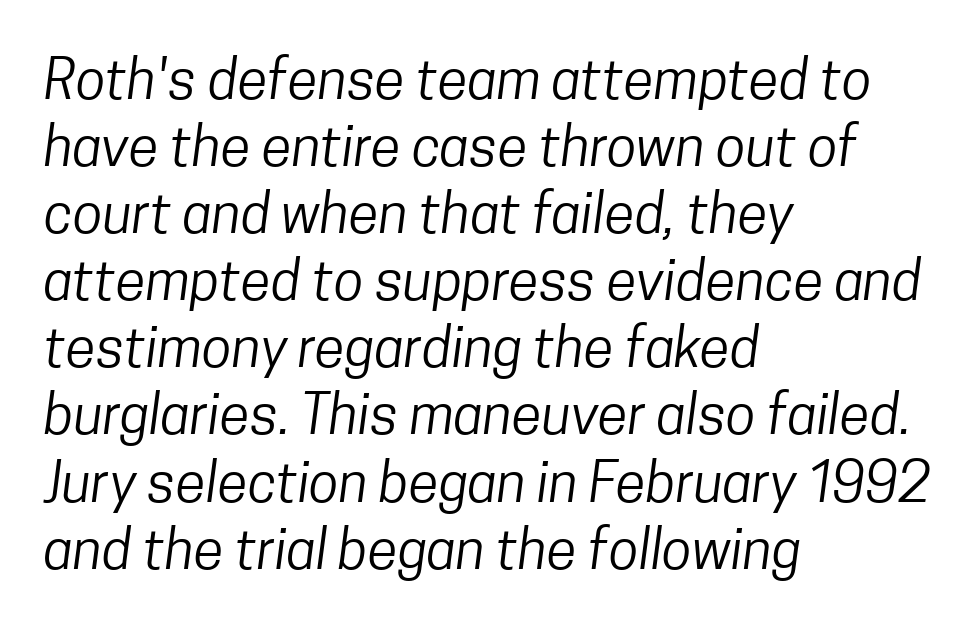
Q: Is the text bold? A: No.
Q: Is the typeface a serif or a sans-serif typeface? A: Sans-serif.
Q: Is the text underlined? A: No.
Q: How is the paragraph aligned? A: Left-aligned.
Q: Is the spacing between letters normal or unusually wide? A: Normal.
Q: Width (condensed, normal, or wide)? A: Condensed.
Q: Stroke contrast? A: Low.
Q: x-height? A: Medium.
Q: Monospaced? A: No.
